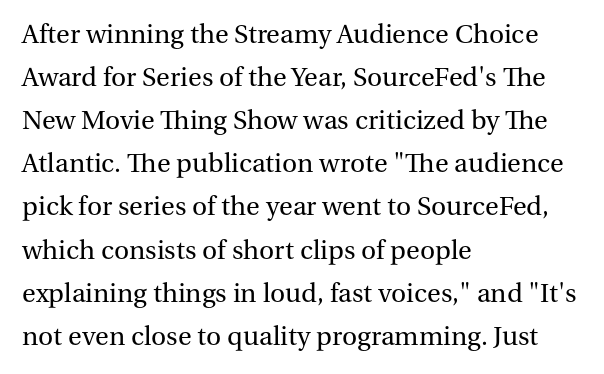
A roman cut, with each character standing at attention. Character widths vary here, with narrow letters taking less room than wide ones. This rendering employs a face with finishing strokes, i.e., a serif. The lines in this sample share a left origin and differ only in where they stop. The face used here is rendered with its standard letterfit. Does the leading feel generous? No, just average.
